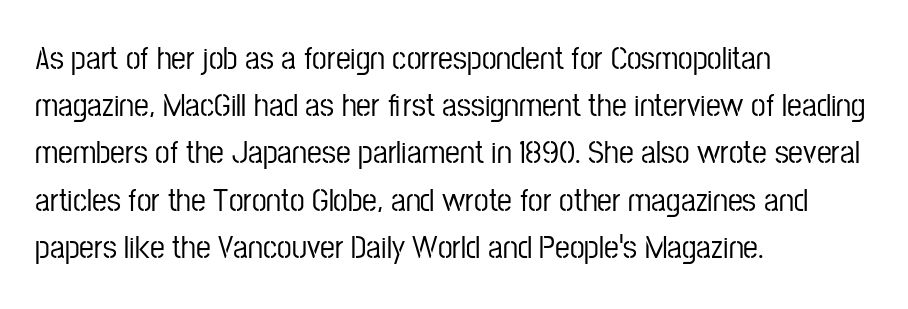
Q: Is the text italic (slanted)? A: No, it is upright.
Q: Is the typeface a serif or a sans-serif typeface? A: Sans-serif.
Q: Is the text underlined? A: No.
Q: How is the paragraph aligned? A: Left-aligned.
Q: Is the spacing between letters normal or unusually wide? A: Normal.
Q: Is the spacing between lines tight, normal or loose? A: Normal.
Q: Width (condensed, normal, or wide)? A: Condensed.
Q: Stroke contrast? A: Low.
Q: x-height? A: Medium.
Q: Monospaced? A: No.
